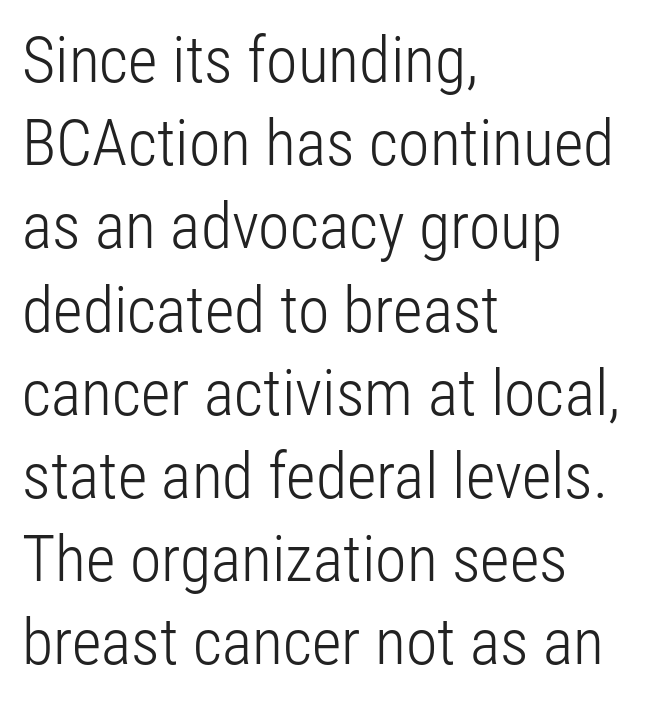
{"serif": "no", "italic": "no", "bold": "no", "weight": "light", "width": "condensed", "stroke_contrast": "low", "x_height": "medium", "monospaced": "no", "underline": "no", "align": "left", "line_spacing": "normal", "line_spacing_ratio": 1.3, "letter_spacing": "normal", "letter_spacing_em": 0.0, "glyph_px": 64}
